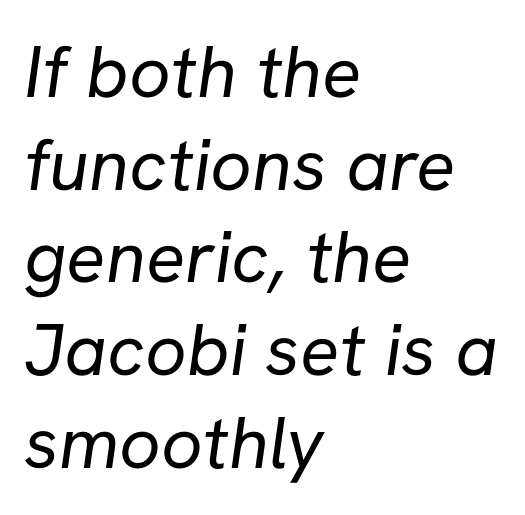
Q: Is the text bold? A: No.
Q: Is the typeface a serif or a sans-serif typeface? A: Sans-serif.
Q: Is the text underlined? A: No.
Q: How is the paragraph aligned? A: Left-aligned.
Q: Is the spacing between letters normal or unusually wide? A: Normal.
Q: Is the spacing between lines tight, normal or loose? A: Normal.
Q: Width (condensed, normal, or wide)? A: Normal.
Q: Stroke contrast? A: Low.
Q: x-height? A: Medium.
Q: Monospaced? A: No.
